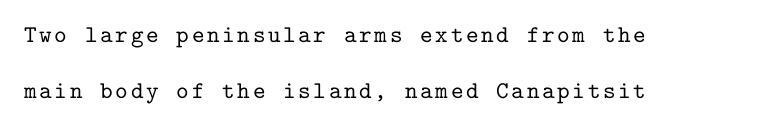
This is roman type, the default non-slanted kind. Layout note: lines flush left. Summary of vertical rhythm: relaxed, with wide interline spacing. Has an underline been added? It has not.
